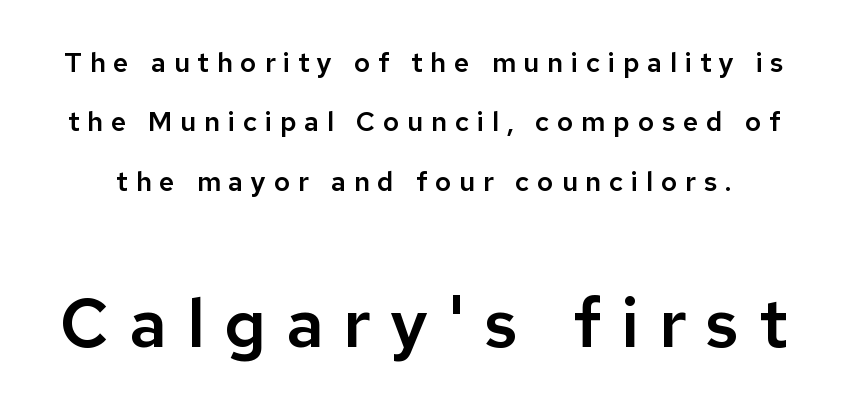
{"serif": "no", "italic": "no", "width": "normal", "stroke_contrast": "low", "x_height": "medium", "monospaced": "no", "underline": "no", "line_spacing": "loose", "line_spacing_ratio": 2.2, "letter_spacing": "wide", "letter_spacing_em": 0.29, "larger_block": "second", "size_ratio": 2.52, "glyph_px": 68}
